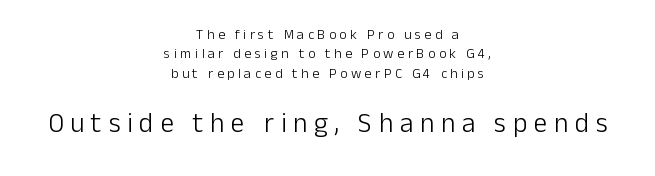
{"italic": "no", "bold": "no", "underline": "no", "align": "center", "line_spacing": "normal", "line_spacing_ratio": 1.38, "letter_spacing": "wide", "letter_spacing_em": 0.25, "larger_block": "second", "size_ratio": 1.93, "glyph_px": 27}
